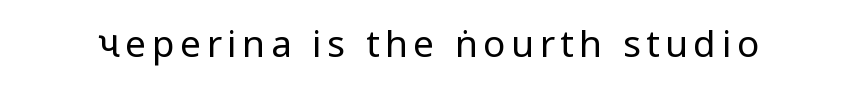
Q: Is the text bold? A: No.
Q: Is the text italic (slanted)? A: No, it is upright.
Q: Is the typeface a serif or a sans-serif typeface? A: Sans-serif.
Q: Is the text underlined? A: No.
Q: Width (condensed, normal, or wide)? A: Condensed.
Q: Stroke contrast? A: Low.
Q: x-height? A: Large.
Q: Monospaced? A: No.
